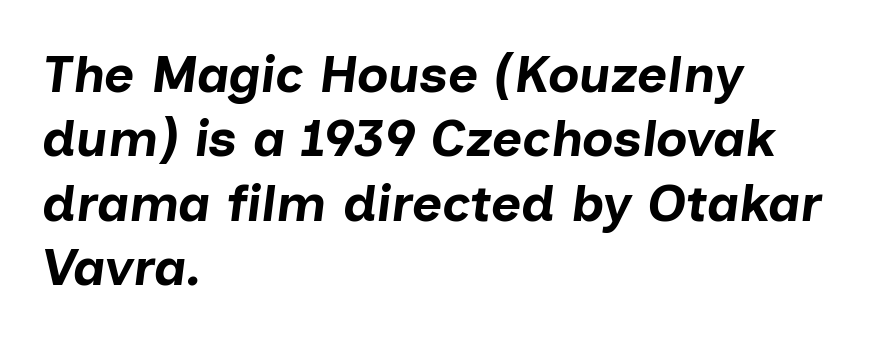
The image shows 52 px bold type, italic (leaning right); set left-aligned, line spacing 1.24x, normal letter spacing, not underlined; low stroke contrast and a medium x-height.
